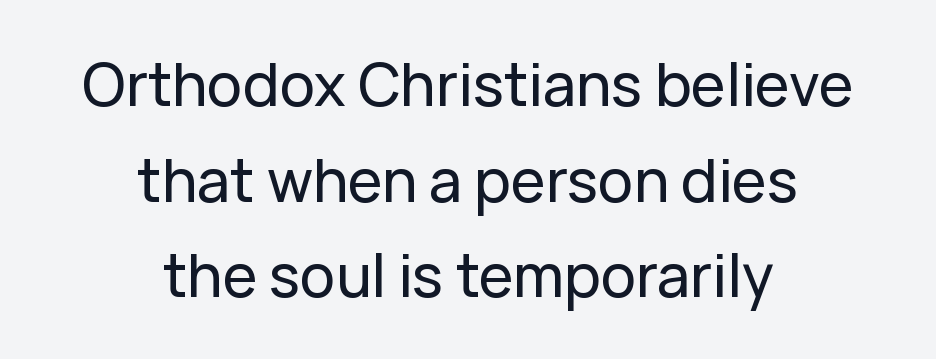
The image shows 59 px sans-serif type, upright; set centered, normal line spacing (1.62x), normal letter spacing, not underlined; low stroke contrast and a medium x-height.
